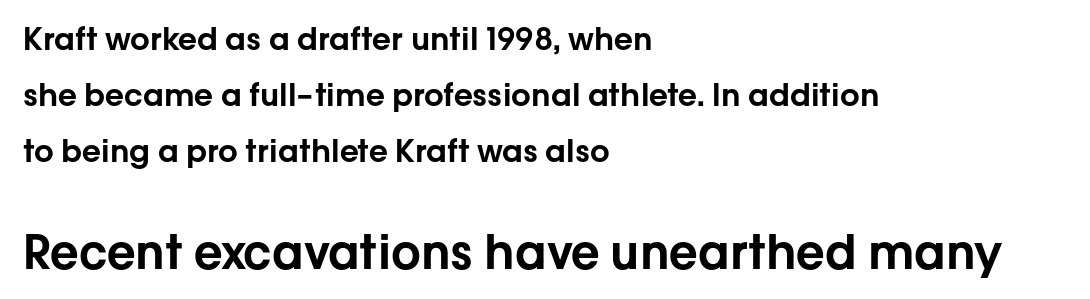
{"serif": "no", "italic": "no", "width": "normal", "stroke_contrast": "low", "x_height": "medium", "monospaced": "no", "underline": "no", "align": "left", "line_spacing_ratio": 1.8, "letter_spacing": "normal", "letter_spacing_em": 0.0, "larger_block": "second", "size_ratio": 1.52, "glyph_px": 47}
